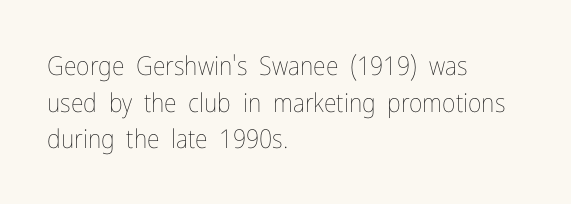
The image shows 26 px text type, upright; set left-aligned, normal line spacing (1.41x), normal letter spacing, not underlined.
